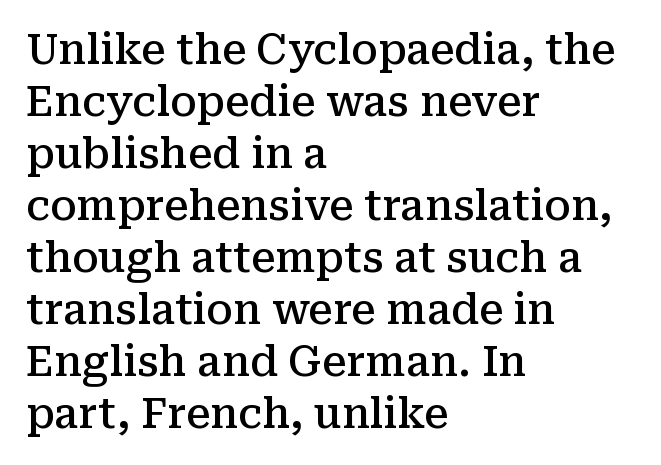
The image shows 41 px semibold serif type, upright; set left-aligned, normal line spacing (1.27x), normal letter spacing, not underlined; medium stroke contrast and a medium x-height.
